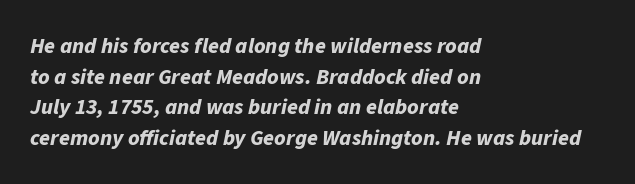
{"italic": "yes", "lean": "right", "slant_degrees": 11, "bold": "yes", "underline": "no", "align": "left", "line_spacing": "normal", "line_spacing_ratio": 1.39, "letter_spacing": "normal", "letter_spacing_em": 0.0, "glyph_px": 22}
